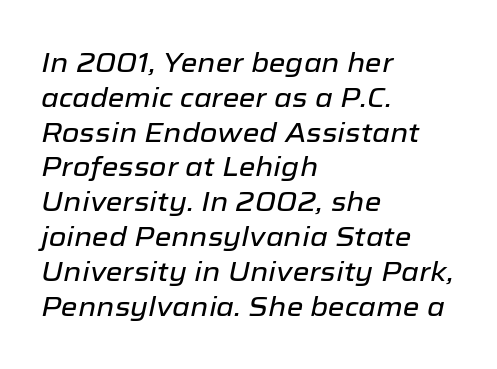
The image shows 27 px text type, italic (leaning right); set left-aligned, normal line spacing (1.29x), normal letter spacing, not underlined.
